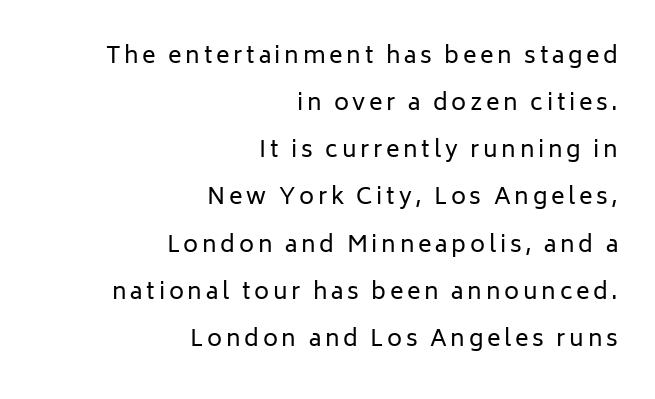
{"italic": "no", "bold": "no", "underline": "no", "align": "right", "line_spacing": "loose", "line_spacing_ratio": 2.05, "glyph_px": 23}
